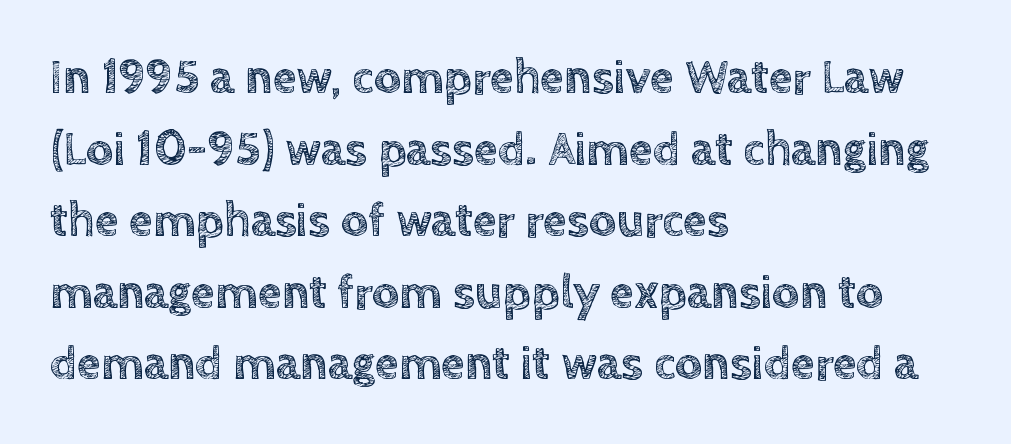
Q: Is the text italic (slanted)? A: No, it is upright.
Q: Is the text underlined? A: No.
Q: How is the paragraph aligned? A: Left-aligned.
Q: Is the spacing between letters normal or unusually wide? A: Normal.
Q: Is the spacing between lines tight, normal or loose? A: Normal.
Q: Width (condensed, normal, or wide)? A: Normal.
Q: x-height? A: Large.
Q: Monospaced? A: No.
